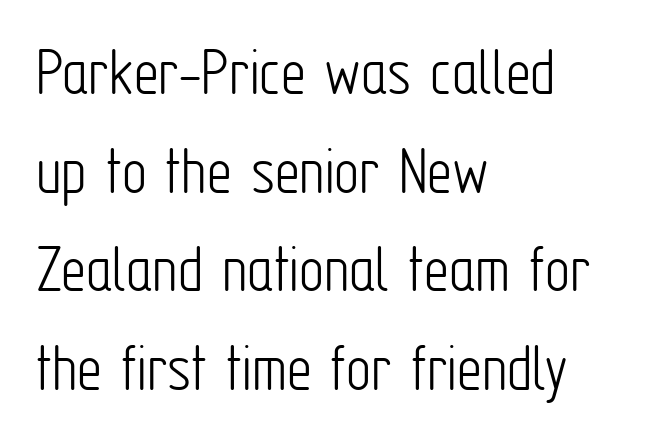
The image shows 70 px light, condensed sans-serif type, upright; set left-aligned, normal line spacing (1.41x), normal letter spacing, not underlined; low stroke contrast and a medium x-height.
